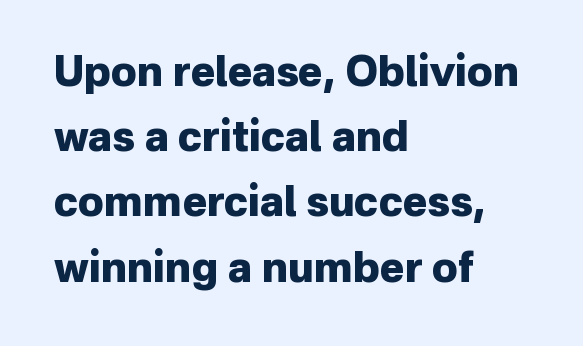
The image shows 41 px heavy sans-serif type, upright; set left-aligned, normal line spacing (1.59x), normal letter spacing, not underlined; low stroke contrast and a medium x-height.
